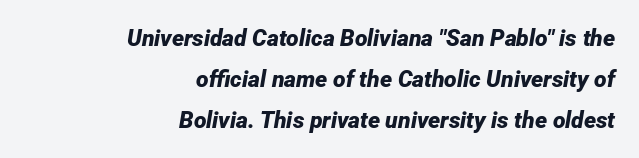
The image shows 23 px bold type, italic (leaning right); set right-aligned, line spacing 1.78x, normal letter spacing, not underlined.
